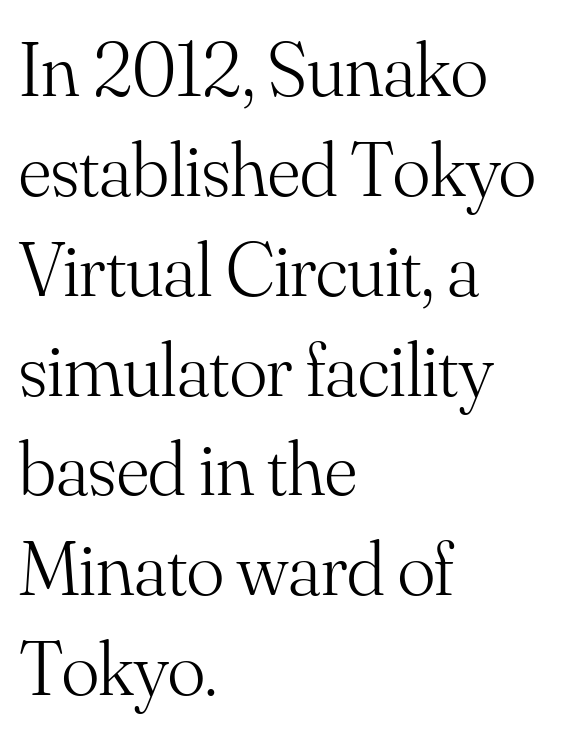
Summary of vertical rhythm: regular, with standard interline spacing. In terms of posture, this sample is upright. The passage shown is typeset with a serif family. You could call the tracking neutral — neither tight nor loose. You could not count columns in this text — the font is proportionally spaced.
